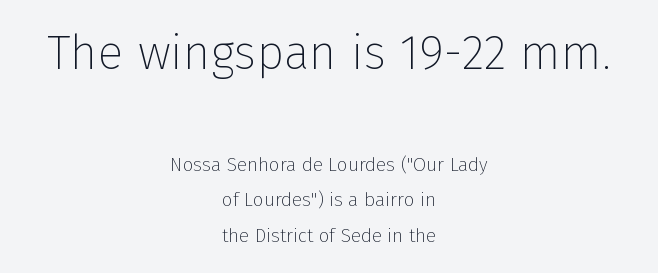
Q: Is the text bold? A: No.
Q: Is the text italic (slanted)? A: No, it is upright.
Q: Is the typeface a serif or a sans-serif typeface? A: Sans-serif.
Q: Is the text underlined? A: No.
Q: How is the paragraph aligned? A: Centered.
Q: Is the spacing between letters normal or unusually wide? A: Normal.
Q: Which block of text is set in a larger size, the first (top) or the second (bottom)? A: The first (top) one.
Q: Width (condensed, normal, or wide)? A: Normal.
Q: Stroke contrast? A: Low.
Q: x-height? A: Medium.
Q: Monospaced? A: No.
